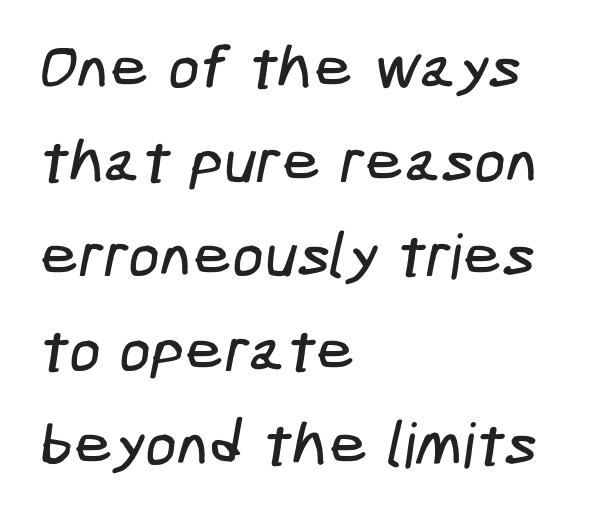
The type family on display is of the sans-serif kind. Normally led — the rows are evenly, conventionally spaced. Look at the tracking — it's just the regular setting, nothing added. Visually the block forms a straight wall on the left and a jagged coastline on the right.
